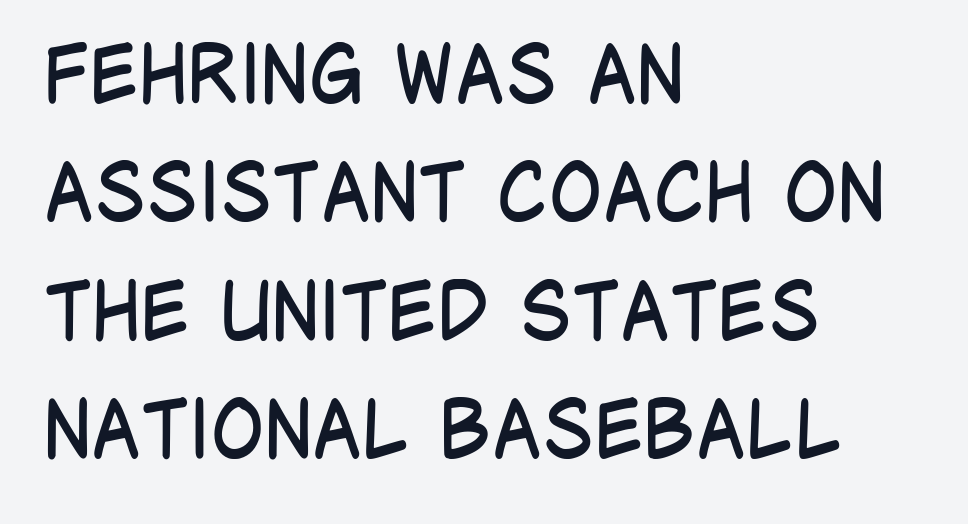
Q: Is the text bold? A: No.
Q: Is the text italic (slanted)? A: No, it is upright.
Q: Is the typeface a serif or a sans-serif typeface? A: Sans-serif.
Q: Is the text underlined? A: No.
Q: How is the paragraph aligned? A: Left-aligned.
Q: Is the spacing between letters normal or unusually wide? A: Normal.
Q: Is the spacing between lines tight, normal or loose? A: Normal.
Q: Width (condensed, normal, or wide)? A: Condensed.
Q: Stroke contrast? A: Low.
Q: x-height? A: Large.
Q: Monospaced? A: No.
